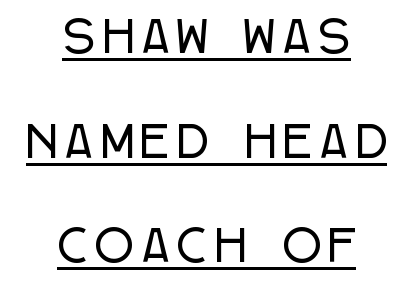
The image shows 42 px condensed sans-serif type, upright; set centered, loose line spacing (2.49x), underlined; low stroke contrast and a large x-height.
